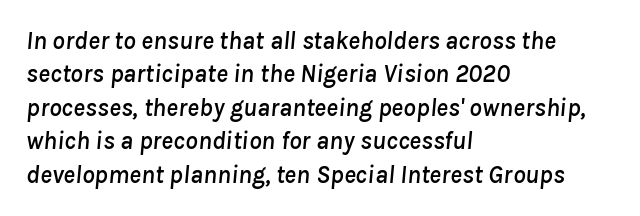
{"italic": "yes", "lean": "right", "slant_degrees": 8, "underline": "no", "align": "left", "line_spacing": "normal", "line_spacing_ratio": 1.34, "letter_spacing": "normal", "letter_spacing_em": 0.0, "glyph_px": 25}
